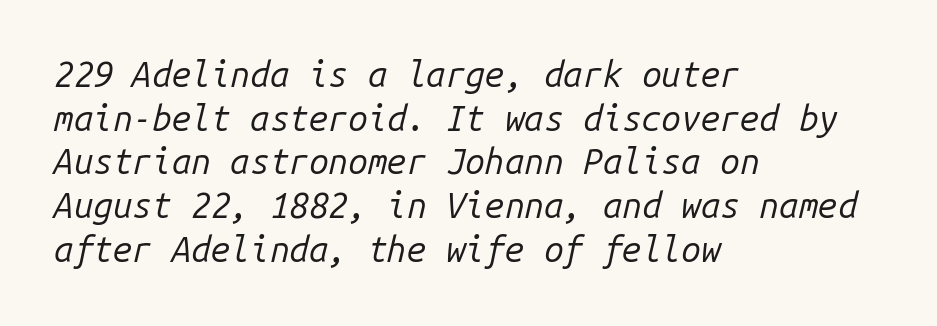
The image shows 35 px regular-weight type, italic (leaning right), monospaced; set left-aligned, normal line spacing (1.25x), normal letter spacing, not underlined; low stroke contrast and a medium x-height.
